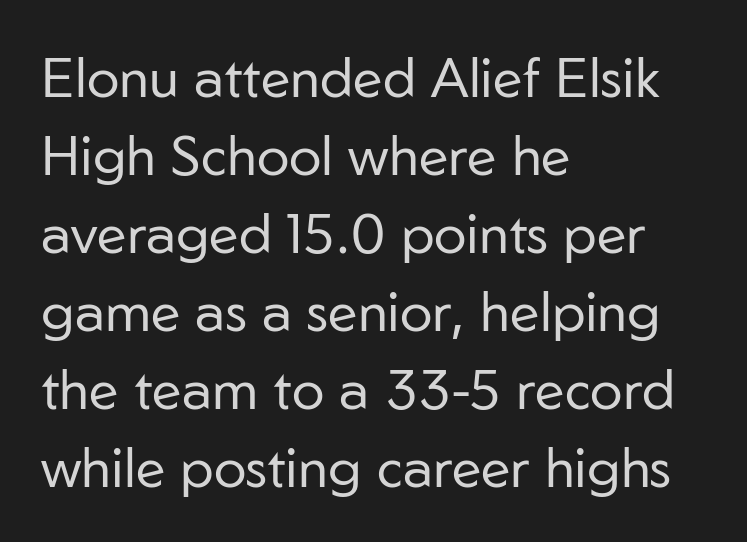
Typeset ragged right — the left edge is the straight one. No heavy texture on the line: the type isn't bold. Are there feet on the stems? There aren't — it's a sans. The passage shown is typed in a proportional face where columns would drift. Regarding leading, the lines here are spaced in the standard way. A clean baseline with only descenders dipping below it.
